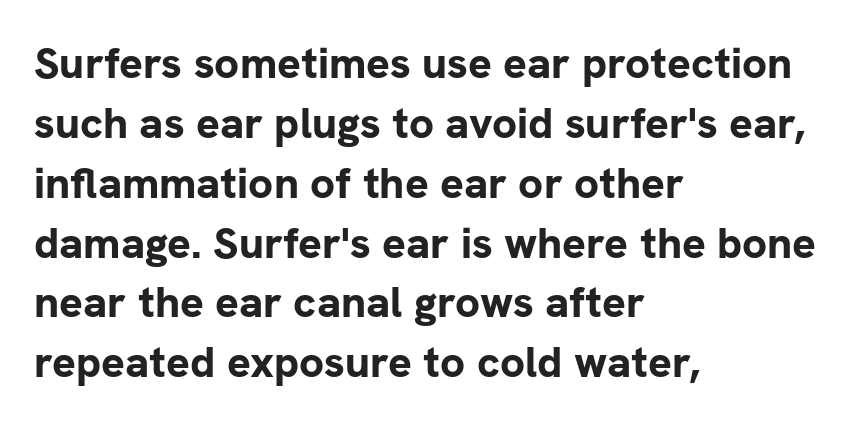
Evenly set lines give the paragraph a standard silhouette. A bare baseline throughout the passage. Here the glyphs are tracked normally, forming tight word shapes. When letters stand straight like this, we call the style roman or upright. The paragraph shown leans on its left margin.
